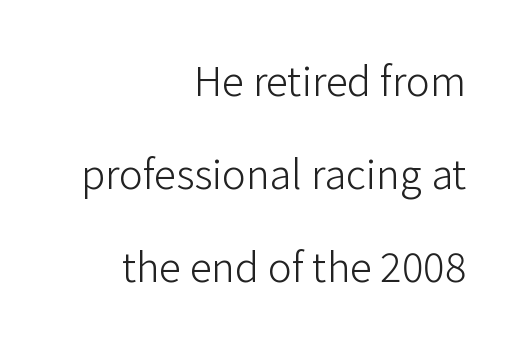
{"serif": "no", "italic": "no", "bold": "no", "weight": "light", "width": "normal", "stroke_contrast": "low", "x_height": "medium", "monospaced": "no", "underline": "no", "align": "right", "line_spacing": "loose", "line_spacing_ratio": 2.33, "letter_spacing": "normal", "letter_spacing_em": 0.0, "glyph_px": 40}
